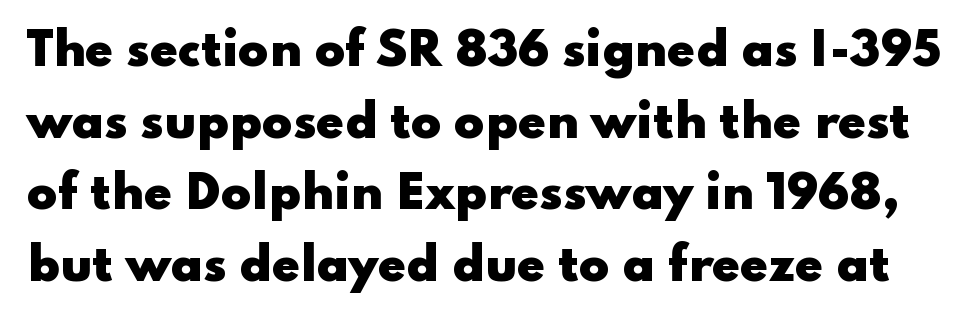
{"serif": "no", "italic": "no", "bold": "yes", "weight": "heavy", "width": "wide", "stroke_contrast": "low", "x_height": "small", "monospaced": "no", "underline": "no", "line_spacing": "normal", "line_spacing_ratio": 1.59, "letter_spacing": "normal", "letter_spacing_em": 0.0, "glyph_px": 45}
